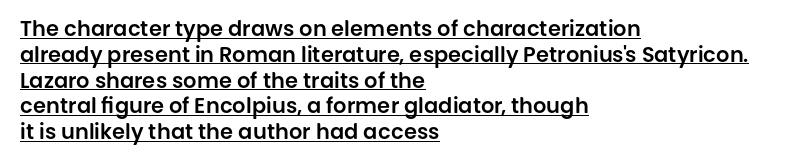
The image shows 21 px text type, upright; set left-aligned, line spacing 1.23x, normal letter spacing, underlined.
